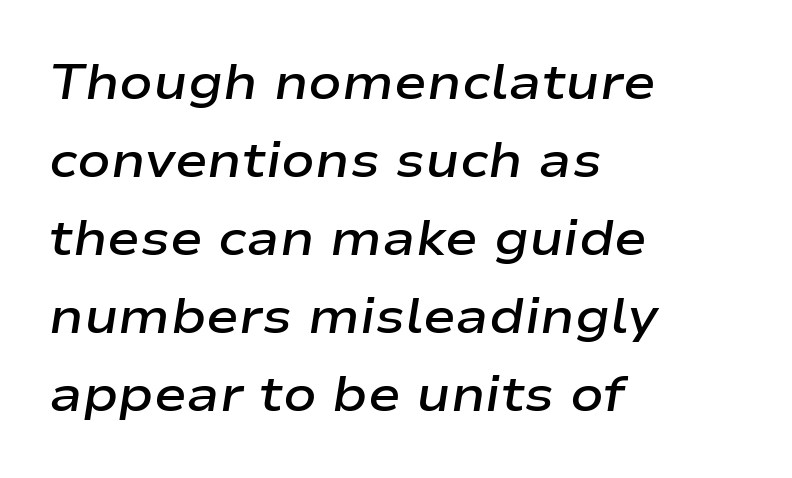
The image shows 49 px semibold, wide type, italic (leaning right); set left-aligned, normal line spacing (1.59x), normal letter spacing, not underlined; low stroke contrast and a medium x-height.
